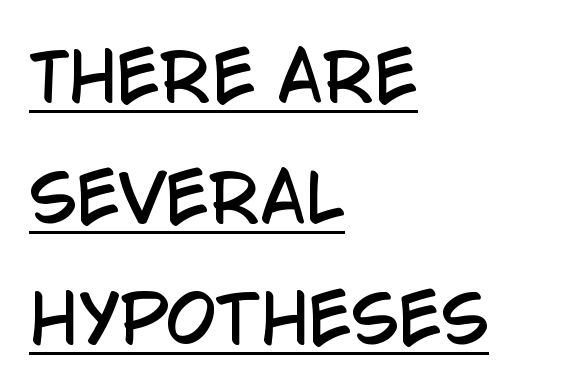
{"serif": "no", "italic": "no", "width": "condensed", "stroke_contrast": "low", "x_height": "large", "monospaced": "no", "underline": "yes", "align": "left", "line_spacing_ratio": 1.89, "letter_spacing": "normal", "letter_spacing_em": 0.0, "glyph_px": 64}
